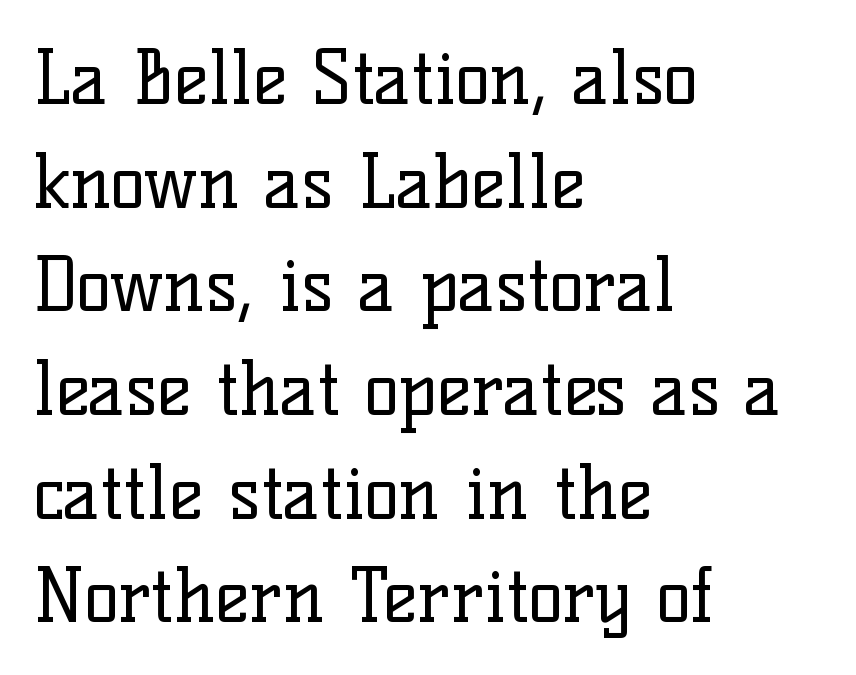
{"serif": "yes", "italic": "no", "bold": "no", "weight": "regular", "width": "normal", "stroke_contrast": "low", "x_height": "medium", "monospaced": "no", "underline": "no", "align": "left", "line_spacing": "normal", "line_spacing_ratio": 1.42, "letter_spacing": "normal", "letter_spacing_em": 0.0, "glyph_px": 73}
